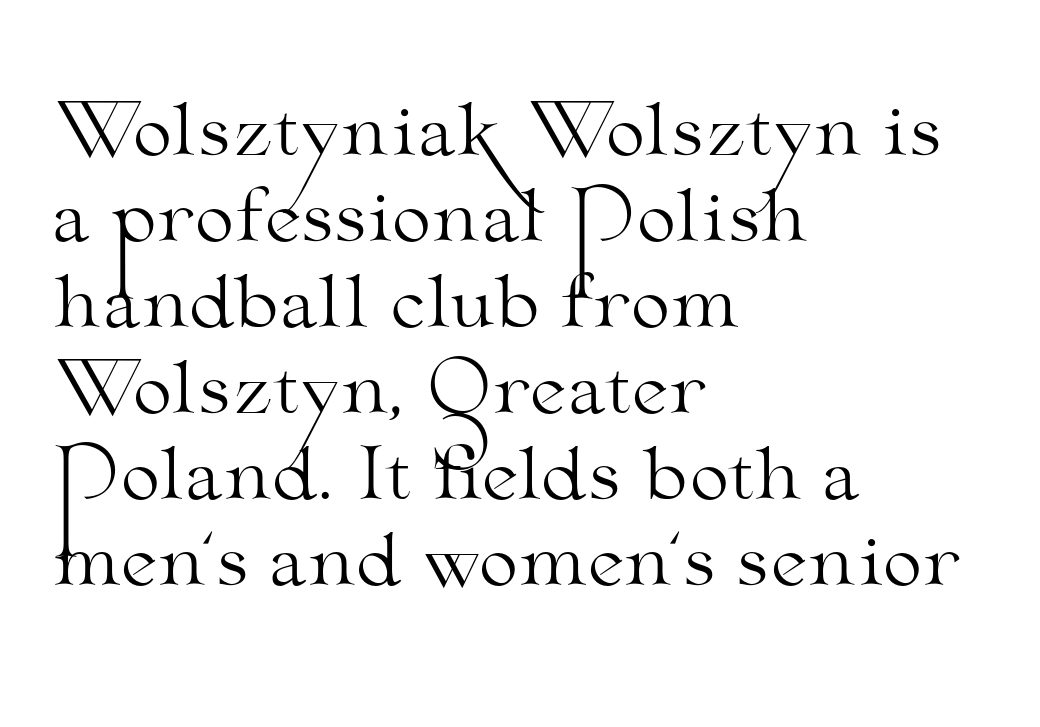
The image shows 71 px light, wide serif type, upright; set left-aligned, line spacing 1.21x, normal letter spacing, not underlined; medium stroke contrast and a small x-height.
